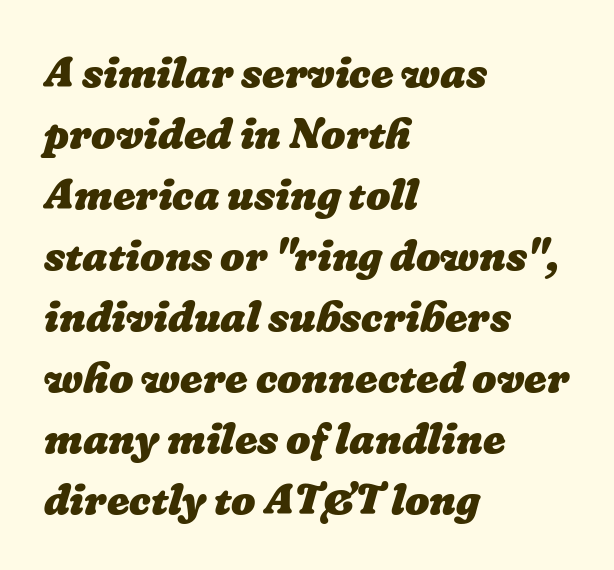
Q: Is the text bold? A: Yes.
Q: Is the text underlined? A: No.
Q: How is the paragraph aligned? A: Left-aligned.
Q: Is the spacing between letters normal or unusually wide? A: Normal.
Q: Is the spacing between lines tight, normal or loose? A: Normal.
Q: Width (condensed, normal, or wide)? A: Normal.
Q: Stroke contrast? A: Low.
Q: x-height? A: Medium.
Q: Monospaced? A: No.
